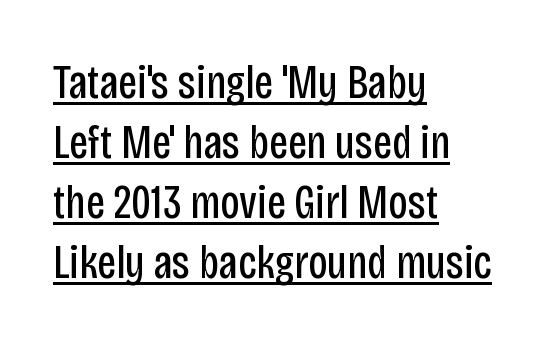
Do the letters lean? They stand straight. Stroke mass is kept to a normal reading level or below. You could not count columns in this text — the font is proportionally spaced. Every word sits above its own underline.
